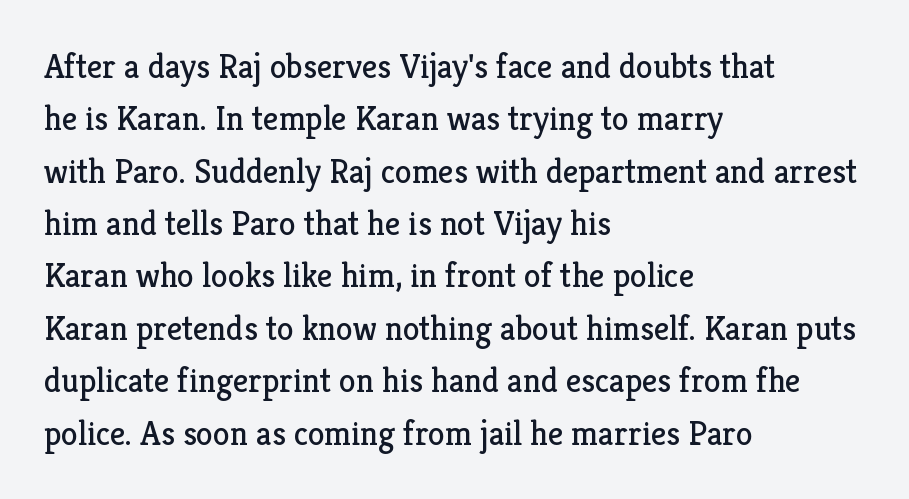
The image shows 34 px regular-weight serif type, upright; set left-aligned, normal line spacing (1.54x), normal letter spacing, not underlined; low stroke contrast and a medium x-height.
